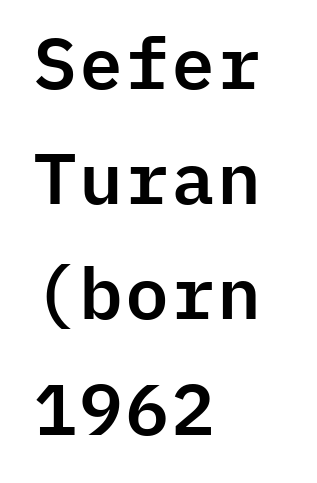
{"serif": "no", "italic": "no", "width": "normal", "stroke_contrast": "low", "x_height": "medium", "monospaced": "yes", "underline": "no", "align": "left", "line_spacing": "normal", "line_spacing_ratio": 1.6, "letter_spacing": "normal", "letter_spacing_em": 0.0, "glyph_px": 72}
